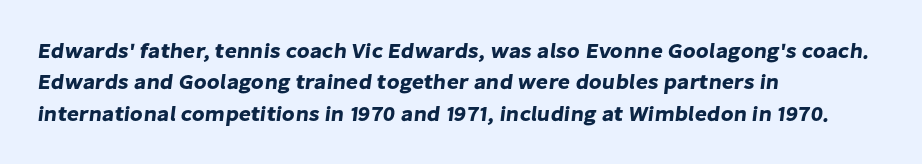
The image shows 21 px text type; set left-aligned, normal line spacing (1.49x), normal letter spacing, not underlined.
